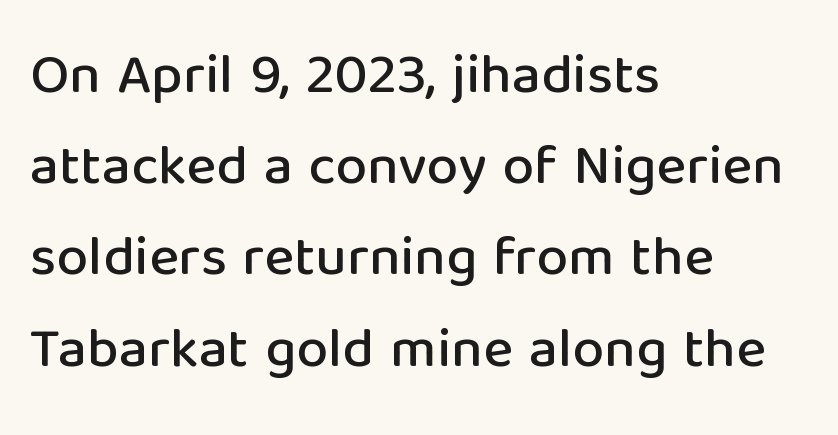
Q: Is the text italic (slanted)? A: No, it is upright.
Q: Is the typeface a serif or a sans-serif typeface? A: Sans-serif.
Q: Is the text underlined? A: No.
Q: How is the paragraph aligned? A: Left-aligned.
Q: Is the spacing between letters normal or unusually wide? A: Normal.
Q: Is the spacing between lines tight, normal or loose? A: Normal.
Q: Width (condensed, normal, or wide)? A: Normal.
Q: Stroke contrast? A: Low.
Q: x-height? A: Medium.
Q: Monospaced? A: No.
